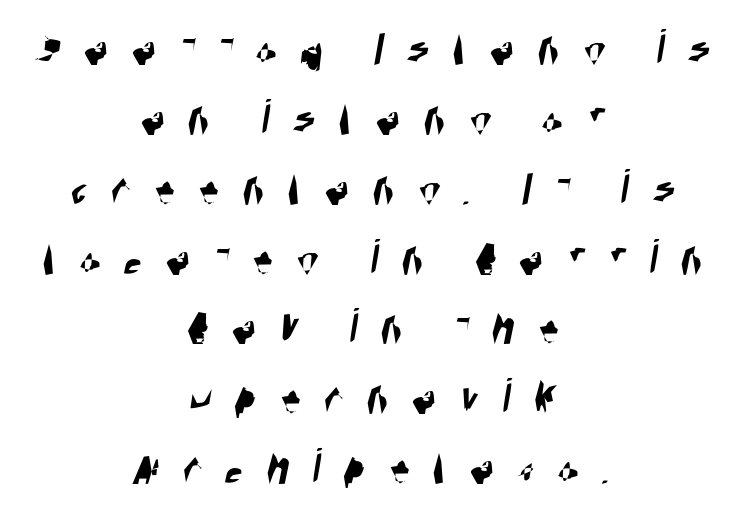
{"serif": "no", "width": "condensed", "stroke_contrast": "high", "x_height": "large", "monospaced": "no", "underline": "no", "align": "center", "line_spacing": "normal", "line_spacing_ratio": 1.37, "letter_spacing": "wide", "letter_spacing_em": 0.45, "glyph_px": 51}
